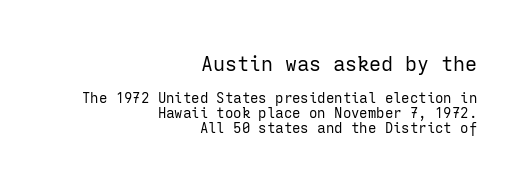
Where is the straight margin? On the right. Does the leading feel generous? Not at all — it's pinched. The weight would be labelled regular, book, light, or lighter still. A roman cut, with each character standing at attention.
